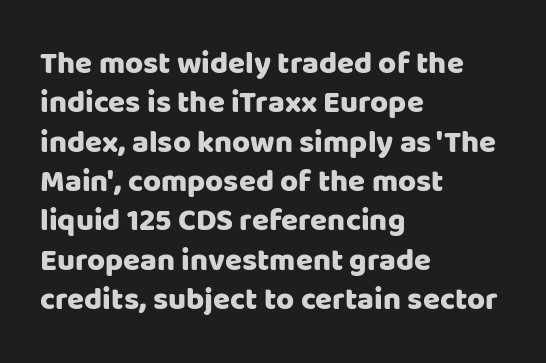
The passage shown is typed in a proportional face where columns would drift. Horizontal alignment here is leftward, the default for most running prose. Examine the stroke ends and you'll find no serifs. Has an underline been added? It has not. Does the leading feel generous? No, just average.
